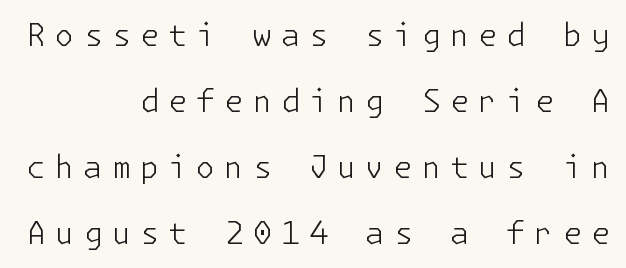
The image shows 31 px light sans-serif type, upright; set right-aligned, loose line spacing (2.13x), unusually wide letter spacing (+0.29 em), not underlined; low stroke contrast and a medium x-height.
